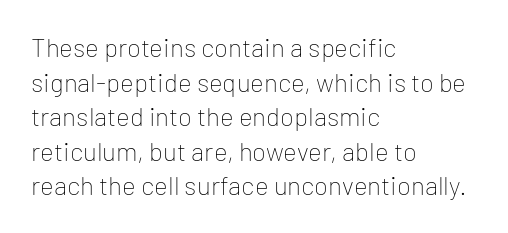
Q: Is the text bold? A: No.
Q: Is the text italic (slanted)? A: No, it is upright.
Q: Is the text underlined? A: No.
Q: How is the paragraph aligned? A: Left-aligned.
Q: Is the spacing between letters normal or unusually wide? A: Normal.
Q: Is the spacing between lines tight, normal or loose? A: Normal.
